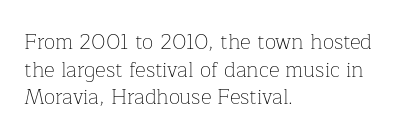
Q: Is the text bold? A: No.
Q: Is the text italic (slanted)? A: No, it is upright.
Q: Is the text underlined? A: No.
Q: How is the paragraph aligned? A: Left-aligned.
Q: Is the spacing between letters normal or unusually wide? A: Normal.
Q: Is the spacing between lines tight, normal or loose? A: Normal.
